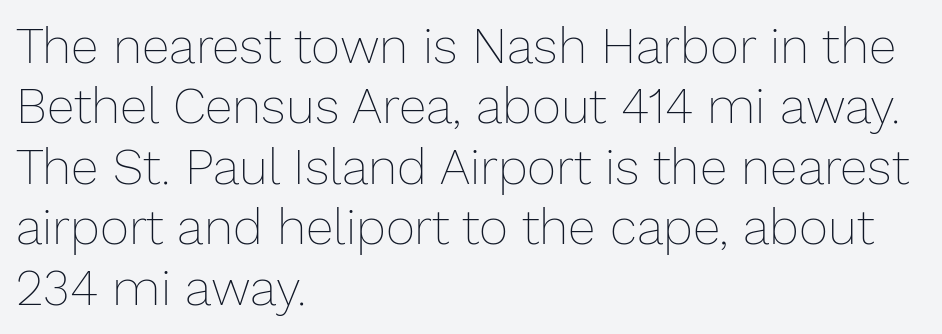
Q: Is the text bold? A: No.
Q: Is the text italic (slanted)? A: No, it is upright.
Q: Is the text underlined? A: No.
Q: How is the paragraph aligned? A: Left-aligned.
Q: Is the spacing between letters normal or unusually wide? A: Normal.
Q: Width (condensed, normal, or wide)? A: Normal.
Q: Stroke contrast? A: Low.
Q: x-height? A: Medium.
Q: Monospaced? A: No.
